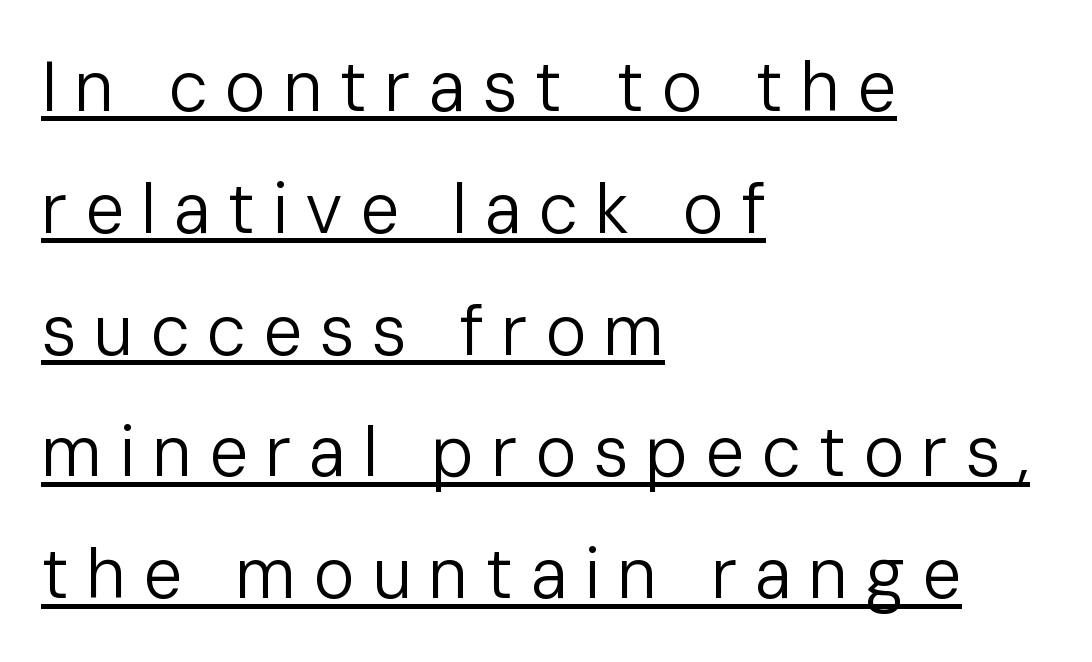
The image shows 70 px regular-weight sans-serif type, upright; set left-aligned, line spacing 1.74x, unusually wide letter spacing (+0.24 em), underlined; low stroke contrast and a medium x-height.
